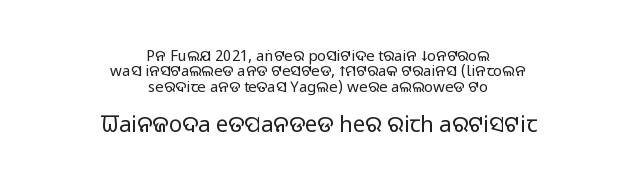
The image shows 22 px text type, upright; set centered, tight line spacing (1.03x), normal letter spacing, not underlined; the second (bottom) block is 1.47x larger.
